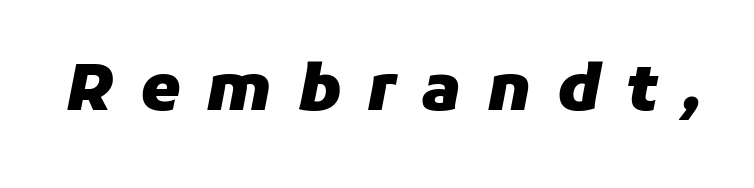
The image shows 64 px heavy type, italic (leaning right); set unusually wide letter spacing (+0.4 em), not underlined; low stroke contrast and a medium x-height.
